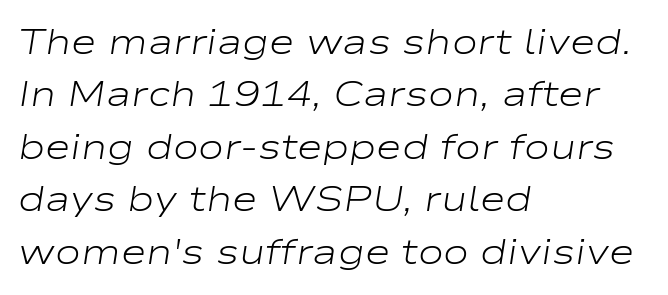
The image shows 35 px light, wide type, italic (leaning right); set left-aligned, normal line spacing (1.5x), normal letter spacing, not underlined; low stroke contrast and a medium x-height.
